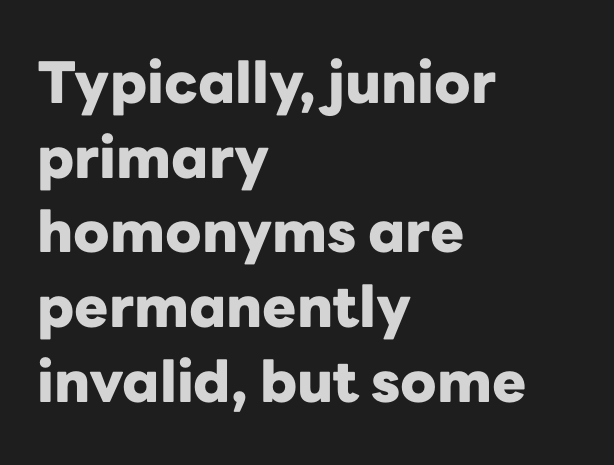
{"serif": "no", "italic": "no", "bold": "yes", "weight": "heavy", "width": "normal", "stroke_contrast": "low", "x_height": "medium", "monospaced": "no", "underline": "no", "align": "left", "line_spacing": "normal", "line_spacing_ratio": 1.31, "letter_spacing": "normal", "letter_spacing_em": 0.0, "glyph_px": 57}
